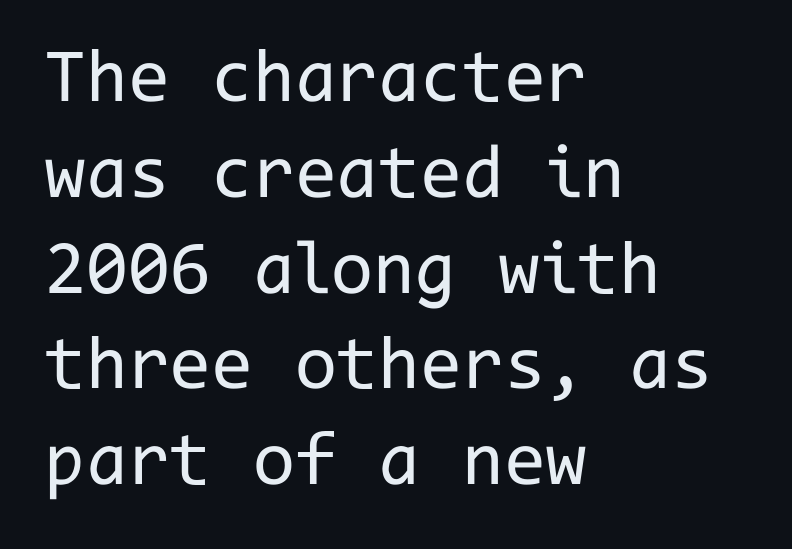
These lines are rendered in a fixed-pitch font. Notice how the passage keeps a crisp vertical edge on the left only. Nobody drew a line under any word here. A typesetter would mark this as roman, not italic.
